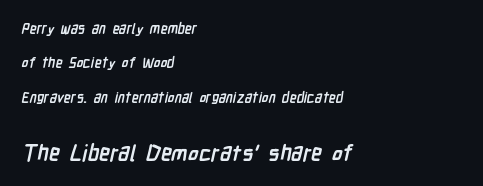
{"bold": "yes", "underline": "no", "align": "left", "line_spacing": "loose", "line_spacing_ratio": 2.46, "letter_spacing": "normal", "letter_spacing_em": 0.0, "larger_block": "second", "size_ratio": 1.57, "glyph_px": 22}
